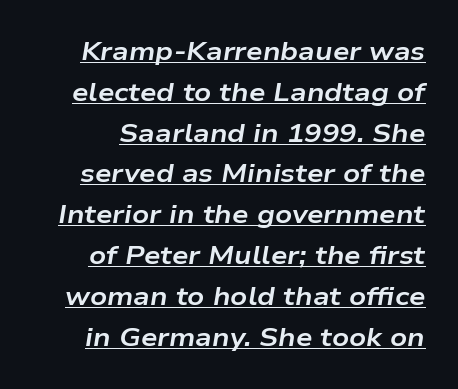
This is heavy type, rendered in bold. The tracking reads as untouched default to a designer's eye. Compared with ordinary roman type, these characters are visibly tilted. What decoration does the sample have? An underline. The leading is moderate, giving the passage an even texture.
